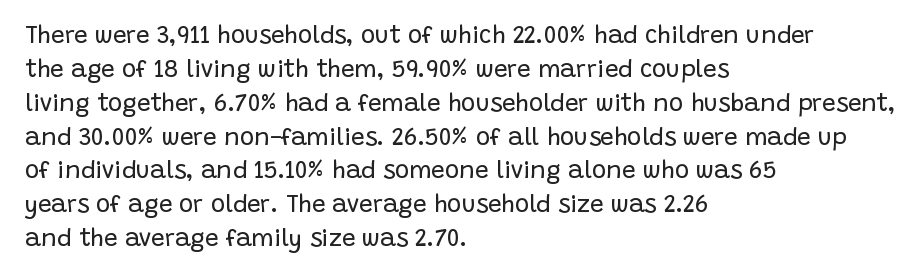
{"italic": "no", "bold": "no", "underline": "no", "align": "left", "line_spacing": "normal", "line_spacing_ratio": 1.41, "letter_spacing": "normal", "letter_spacing_em": 0.0, "glyph_px": 24}
